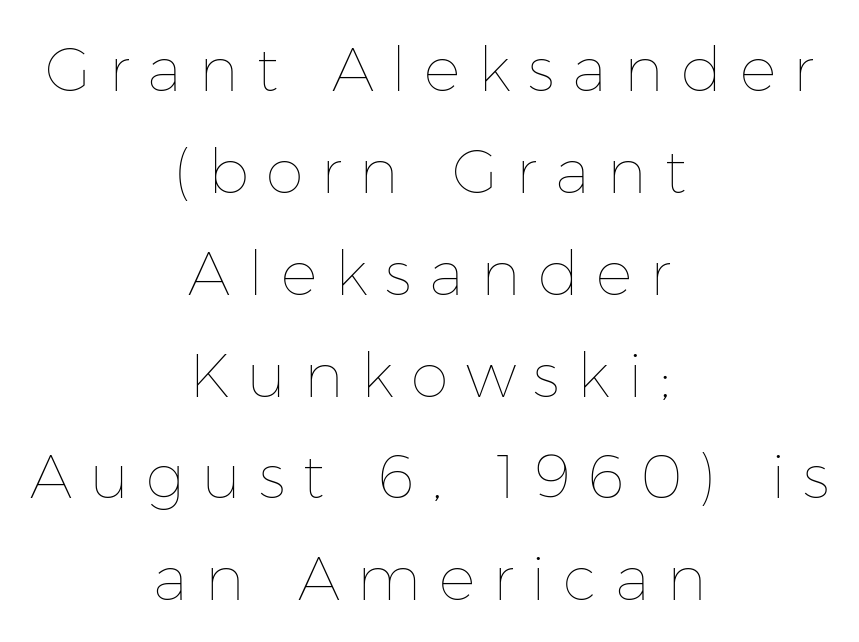
The image shows 61 px thin type, upright; set centered, normal line spacing (1.67x), unusually wide letter spacing (+0.29 em), not underlined; low stroke contrast and a medium x-height.
